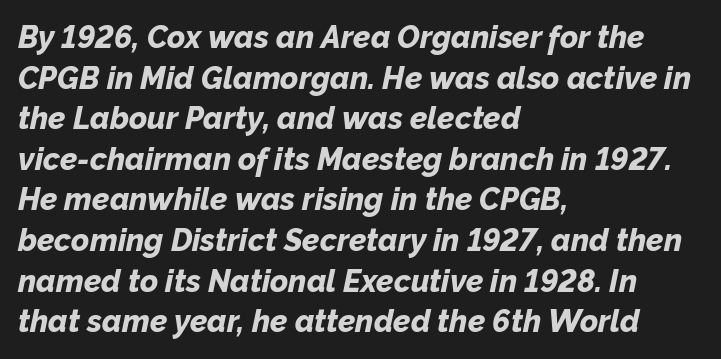
{"italic": "yes", "lean": "right", "slant_degrees": 12, "bold": "yes", "weight": "bold", "width": "normal", "stroke_contrast": "low", "x_height": "medium", "monospaced": "no", "underline": "no", "align": "left", "line_spacing": "normal", "line_spacing_ratio": 1.31, "letter_spacing": "normal", "letter_spacing_em": 0.0, "glyph_px": 31}
